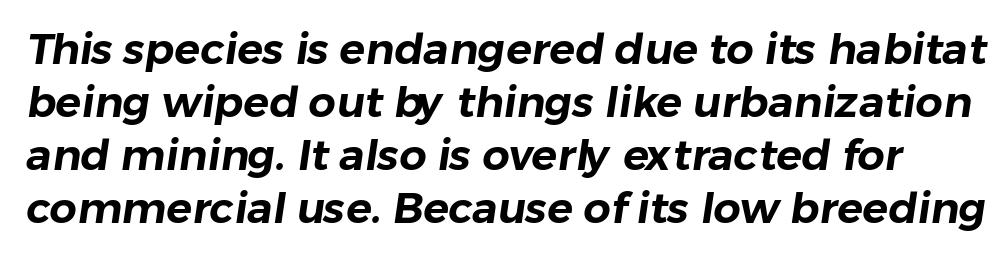
The image shows 43 px sans-serif type; set line spacing 1.23x, normal letter spacing, not underlined; low stroke contrast and a medium x-height.
